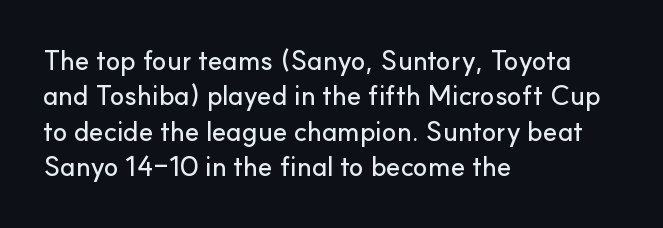
The image shows 27 px text type, upright; set left-aligned, normal line spacing (1.31x), normal letter spacing, not underlined.
